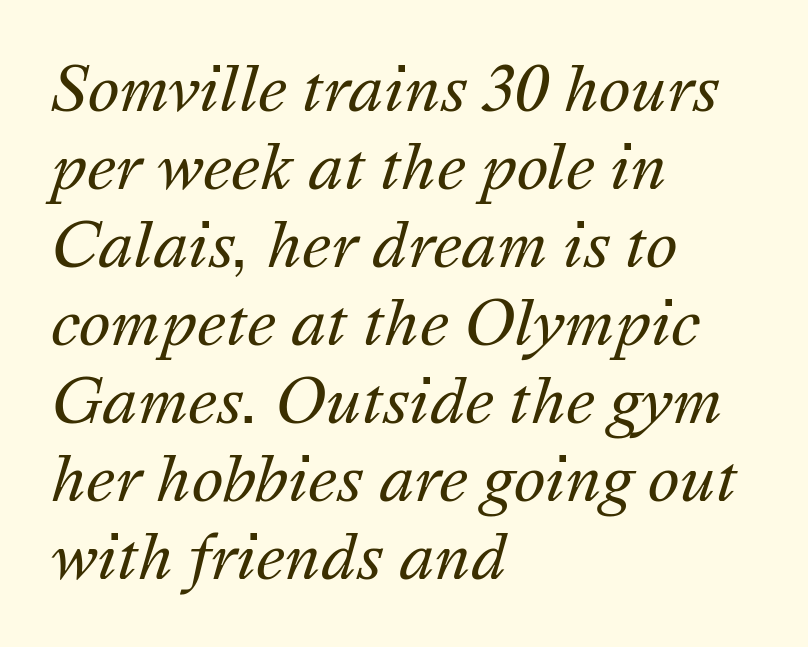
Q: Is the text bold? A: No.
Q: Is the text italic (slanted)? A: Yes, it leans right by about 16 degrees.
Q: Is the text underlined? A: No.
Q: How is the paragraph aligned? A: Left-aligned.
Q: Is the spacing between letters normal or unusually wide? A: Normal.
Q: Is the spacing between lines tight, normal or loose? A: Normal.
Q: Width (condensed, normal, or wide)? A: Normal.
Q: Stroke contrast? A: Medium.
Q: x-height? A: Medium.
Q: Monospaced? A: No.
